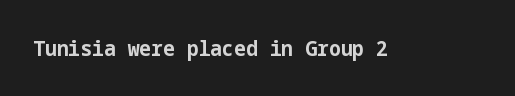
The letterforms sit shoulder to shoulder at normal distance. These lines were composed using upright roman letters. Check the space under the baseline: it is left empty. The sample has been set heavy, in full bold.
